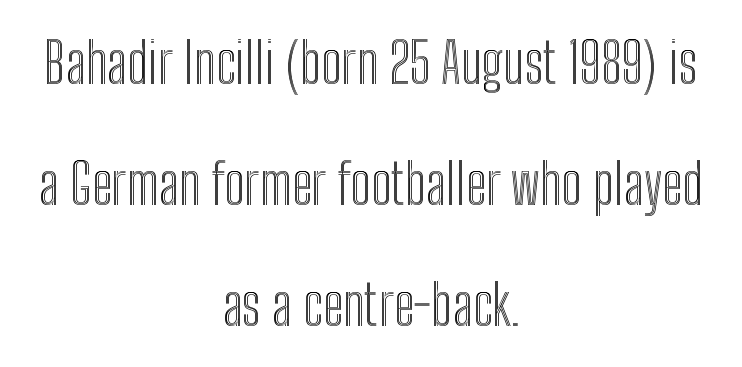
Spacing verdict: proportional, widths tailored to each character. Beneath every word, the page is bare. Does the lettering tilt? It doesn't — this is upright. Spacing between characters is what you'd get straight out of the box. In terms of leading, this rendering errs on the spacious side. Alignment: centered.
